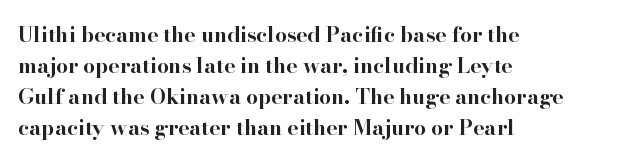
These lines keep a tight, regular rhythm from letter to letter. The typesetting leans heavy: a genuine bold. Line beginnings align vertically; line endings do not. If you drew a line through each stem, it would be perfectly vertical. Letters rest on an invisible, unmarked baseline.
